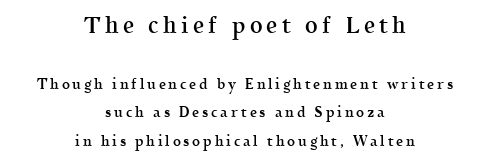
Underlining? Definitely not there. You get the large type first, then a drop to smaller type. No italicization has been applied; the sample stays upright. Moderately thickened strokes mark this as semibold type.
